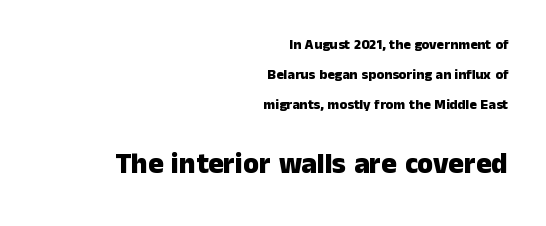
Q: Is the text bold? A: Yes.
Q: Is the text italic (slanted)? A: No, it is upright.
Q: Is the typeface a serif or a sans-serif typeface? A: Sans-serif.
Q: Is the text underlined? A: No.
Q: How is the paragraph aligned? A: Right-aligned.
Q: Is the spacing between letters normal or unusually wide? A: Normal.
Q: Is the spacing between lines tight, normal or loose? A: Loose.
Q: Which block of text is set in a larger size, the first (top) or the second (bottom)? A: The second (bottom) one.
Q: Width (condensed, normal, or wide)? A: Normal.
Q: Stroke contrast? A: Low.
Q: x-height? A: Medium.
Q: Monospaced? A: No.
